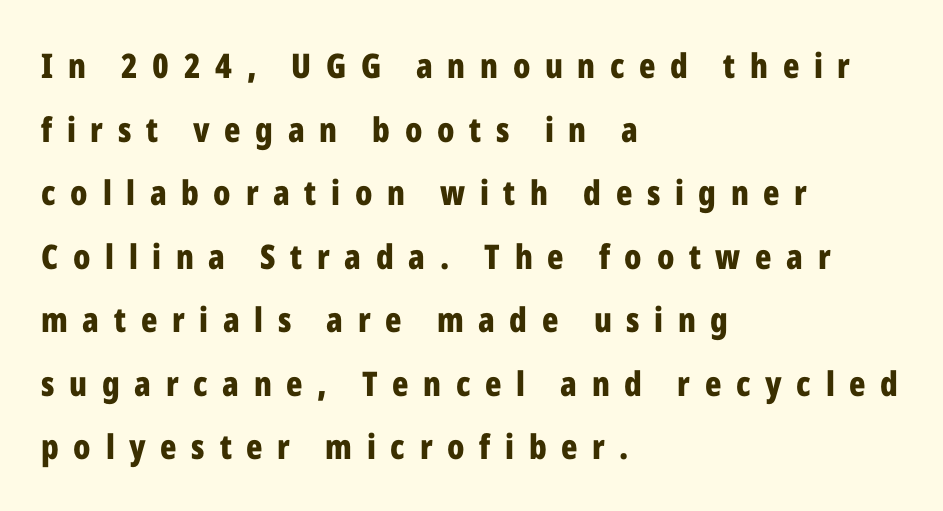
Only glyphs here, with clear space below each row. These lines have a slow, spaced-out rhythm from letter to letter. Note: no serifs on the glyphs. Typesetter's note: full bold, strokes at maximum text heaviness.
